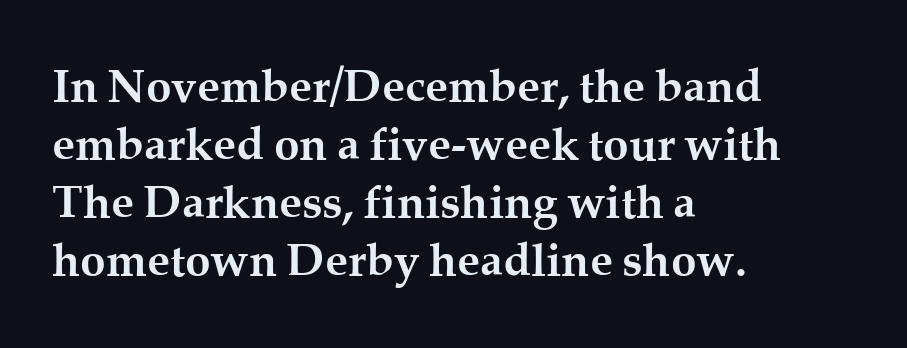
The image shows 46 px semibold serif type, upright; set left-aligned, normal line spacing (1.26x), normal letter spacing, not underlined; medium stroke contrast and a medium x-height.
